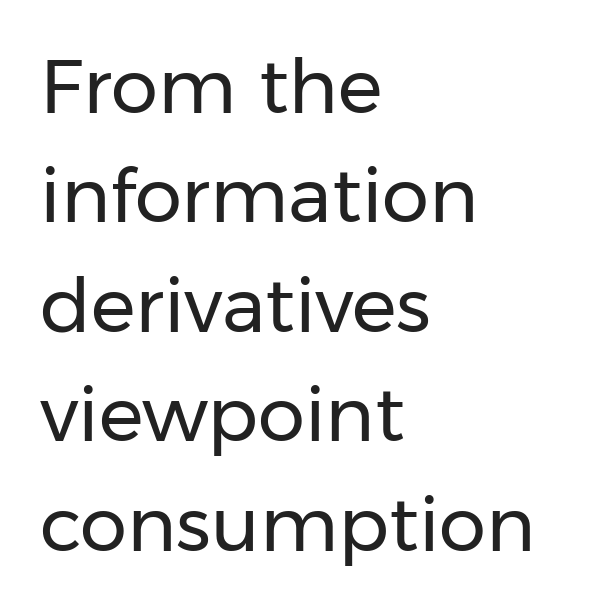
{"serif": "no", "italic": "no", "bold": "no", "weight": "regular", "width": "normal", "stroke_contrast": "low", "x_height": "medium", "monospaced": "no", "underline": "no", "align": "left", "line_spacing": "normal", "line_spacing_ratio": 1.46, "letter_spacing": "normal", "letter_spacing_em": 0.0, "glyph_px": 75}
